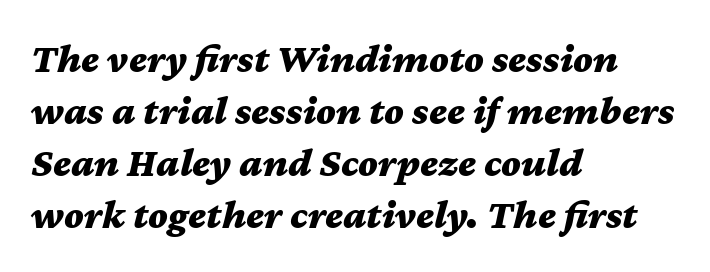
Q: Is the text bold? A: Yes.
Q: Is the text italic (slanted)? A: Yes, it leans right by about 12 degrees.
Q: Is the text underlined? A: No.
Q: How is the paragraph aligned? A: Left-aligned.
Q: Is the spacing between letters normal or unusually wide? A: Normal.
Q: Is the spacing between lines tight, normal or loose? A: Normal.
Q: Width (condensed, normal, or wide)? A: Wide.
Q: Stroke contrast? A: Medium.
Q: x-height? A: Medium.
Q: Monospaced? A: No.
